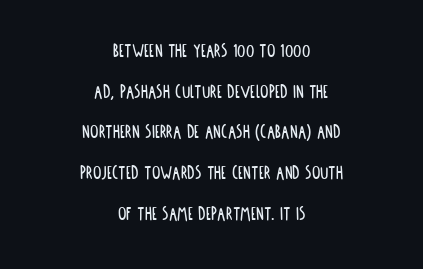
Q: Is the text italic (slanted)? A: No, it is upright.
Q: Is the text underlined? A: No.
Q: How is the paragraph aligned? A: Centered.
Q: Is the spacing between letters normal or unusually wide? A: Normal.
Q: Is the spacing between lines tight, normal or loose? A: Loose.
